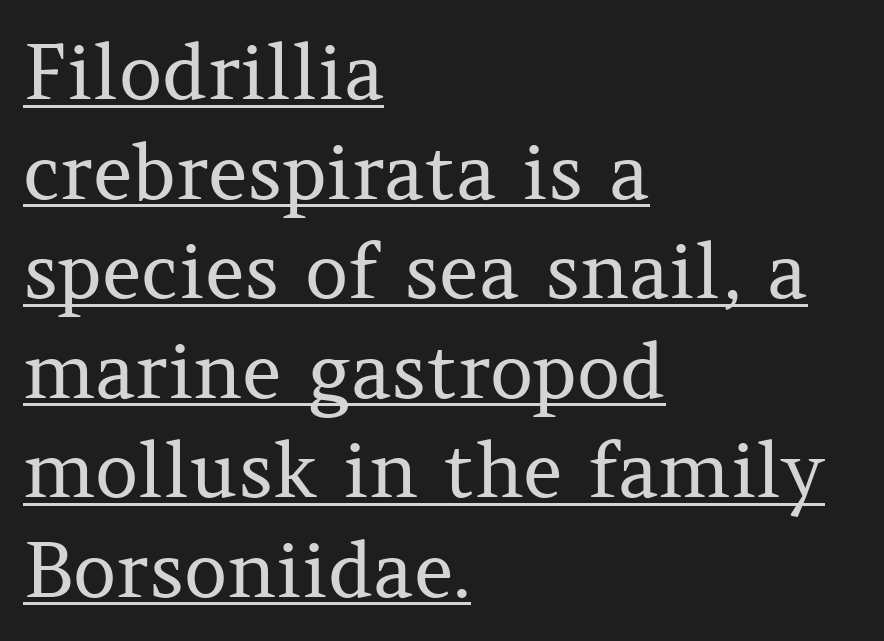
{"serif": "yes", "italic": "no", "bold": "no", "weight": "regular", "width": "normal", "stroke_contrast": "medium", "x_height": "medium", "monospaced": "no", "underline": "yes", "align": "left", "line_spacing": "normal", "line_spacing_ratio": 1.31, "letter_spacing": "normal", "letter_spacing_em": 0.0, "glyph_px": 76}
